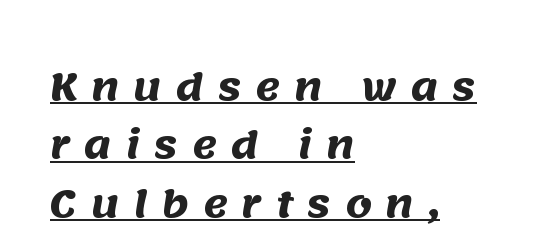
Q: Is the text bold? A: Yes.
Q: Is the typeface a serif or a sans-serif typeface? A: Sans-serif.
Q: Is the text underlined? A: Yes.
Q: How is the paragraph aligned? A: Left-aligned.
Q: Is the spacing between letters normal or unusually wide? A: Unusually wide.
Q: Is the spacing between lines tight, normal or loose? A: Normal.
Q: Width (condensed, normal, or wide)? A: Normal.
Q: Stroke contrast? A: Medium.
Q: x-height? A: Large.
Q: Monospaced? A: No.
